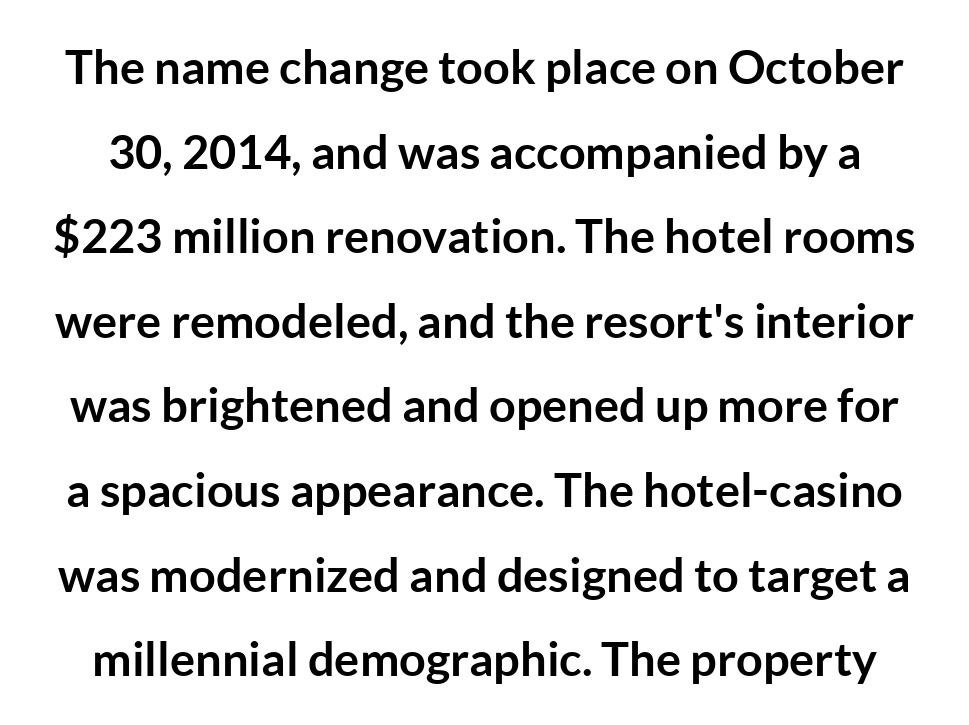
{"serif": "no", "italic": "no", "bold": "yes", "weight": "semibold", "width": "normal", "stroke_contrast": "low", "x_height": "medium", "monospaced": "no", "underline": "no", "line_spacing_ratio": 1.8, "letter_spacing": "normal", "letter_spacing_em": 0.0, "glyph_px": 47}
